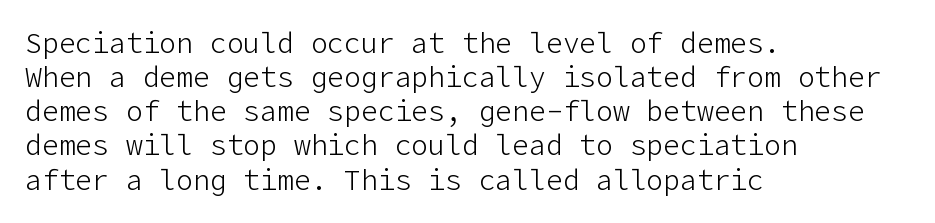
Caption: multi-line text, flush left, ragged right. The font family rendered here belongs to the sans-serif group. The foot of each line stays bare and open. The letterforms sit at book weight or below. It's the straight-up-and-down kind of type. In terms of letterspacing, this is plain default setting.
